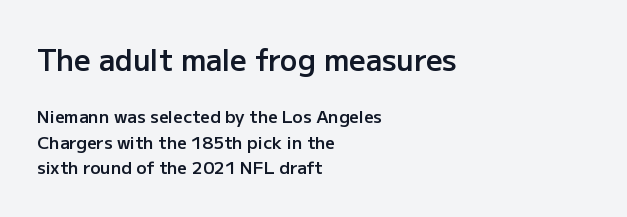
Each new line begins a customary step beneath the previous one. Type without underlining. Quick note: not italic, upright. Observe the absence of serifs on each vertical stroke in this sample. The line texture is even and compact thanks to regular tracking. Which margin do the lines hug? The left one — the right edge is uneven.
